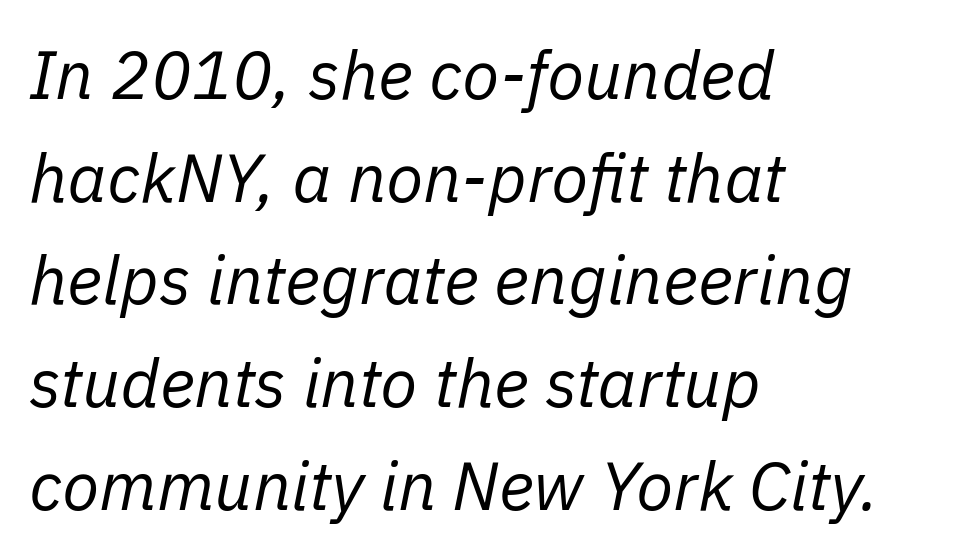
The image shows 68 px regular-weight type, italic (leaning right); set left-aligned, normal line spacing (1.51x), normal letter spacing, not underlined; low stroke contrast and a medium x-height.
